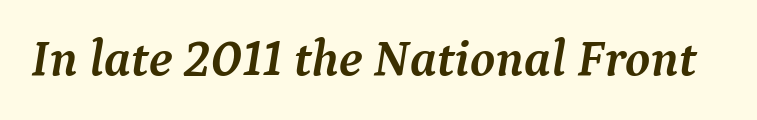
The image shows 51 px semibold serif type, italic (leaning right); set normal letter spacing, not underlined; medium stroke contrast and a medium x-height.
